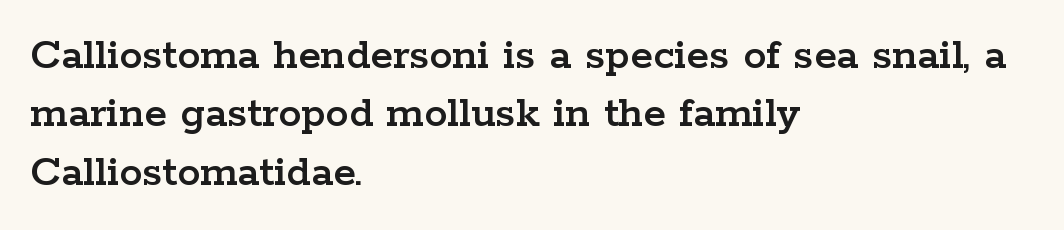
Q: Is the text italic (slanted)? A: No, it is upright.
Q: Is the typeface a serif or a sans-serif typeface? A: Serif.
Q: Is the text underlined? A: No.
Q: How is the paragraph aligned? A: Left-aligned.
Q: Is the spacing between letters normal or unusually wide? A: Normal.
Q: Is the spacing between lines tight, normal or loose? A: Normal.
Q: Width (condensed, normal, or wide)? A: Wide.
Q: Stroke contrast? A: Low.
Q: x-height? A: Medium.
Q: Monospaced? A: No.
